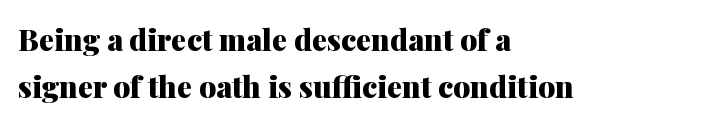
The image shows 30 px heavy serif type, upright; set left-aligned, normal line spacing (1.56x), normal letter spacing, not underlined; medium stroke contrast and a medium x-height.
